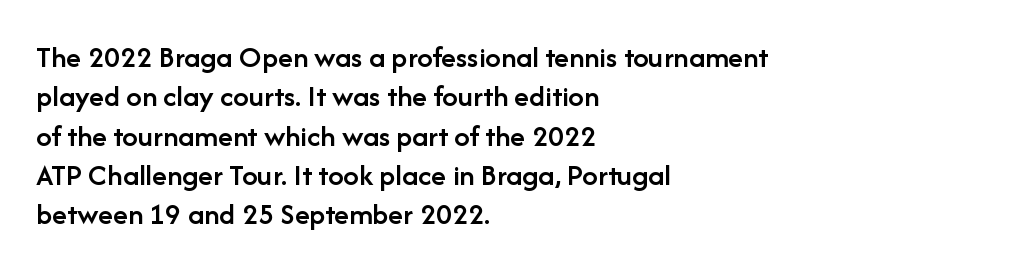
The image shows 31 px semibold sans-serif type, upright; set left-aligned, normal line spacing (1.27x), normal letter spacing, not underlined; low stroke contrast and a medium x-height.
